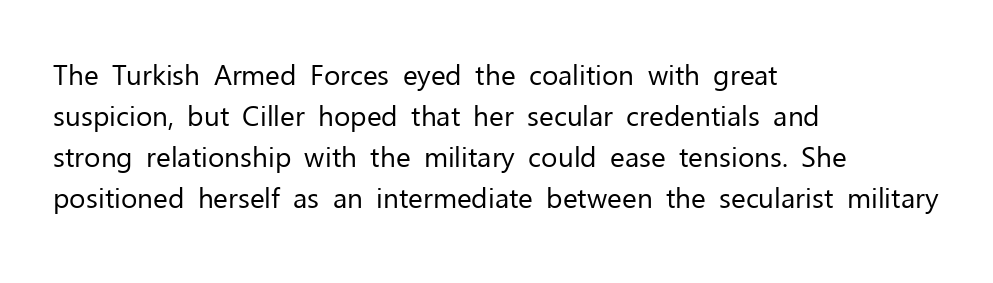
{"serif": "no", "italic": "no", "bold": "no", "weight": "regular", "width": "normal", "stroke_contrast": "low", "x_height": "medium", "monospaced": "no", "underline": "no", "align": "left", "line_spacing": "normal", "line_spacing_ratio": 1.46, "letter_spacing": "normal", "letter_spacing_em": 0.0, "glyph_px": 28}
